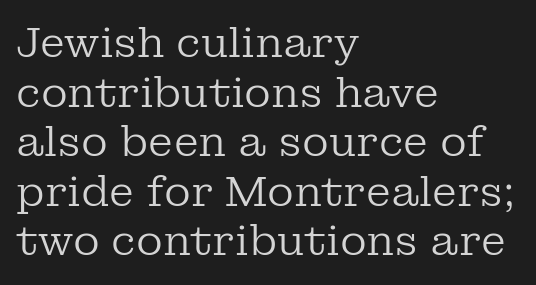
The image shows 41 px regular-weight serif type, upright; set left-aligned, line spacing 1.21x, normal letter spacing, not underlined; low stroke contrast and a medium x-height.
